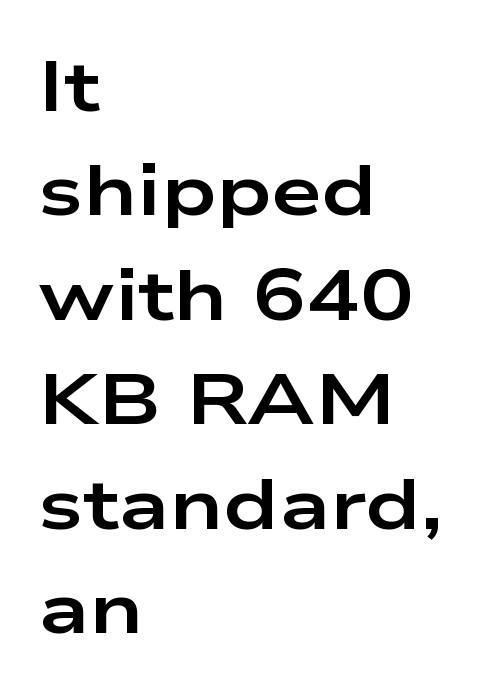
The image shows 72 px bold, wide sans-serif type, upright; set left-aligned, normal line spacing (1.45x), normal letter spacing, not underlined; low stroke contrast and a medium x-height.
